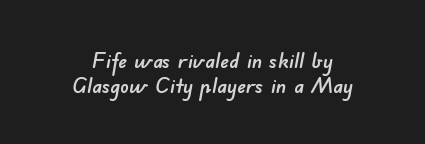
The gap between lines stays unmarked. In terms of letterspacing, this is plain default setting. Casual observation: everything's sitting right in the middle. The block of text is dense from top to bottom, with scant space between rows.
